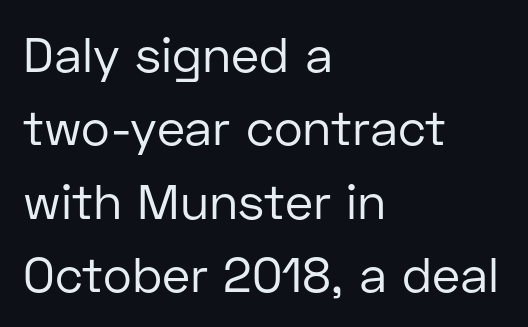
Q: Is the text bold? A: No.
Q: Is the text italic (slanted)? A: No, it is upright.
Q: Is the typeface a serif or a sans-serif typeface? A: Sans-serif.
Q: Is the text underlined? A: No.
Q: How is the paragraph aligned? A: Left-aligned.
Q: Is the spacing between letters normal or unusually wide? A: Normal.
Q: Is the spacing between lines tight, normal or loose? A: Normal.
Q: Width (condensed, normal, or wide)? A: Normal.
Q: Stroke contrast? A: Low.
Q: x-height? A: Medium.
Q: Monospaced? A: No.
